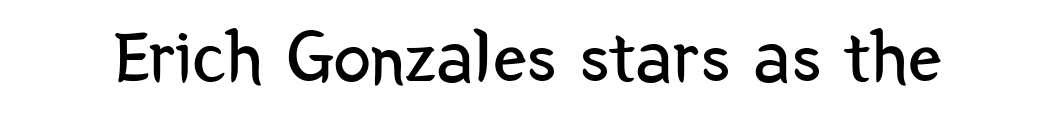
Plain, unruled lines of type. Here the designer chose a conventional face with non-uniform glyph widths. A typesetter would label this face a sans. Style check: upright. Here the glyphs are tracked normally, forming tight word shapes.
